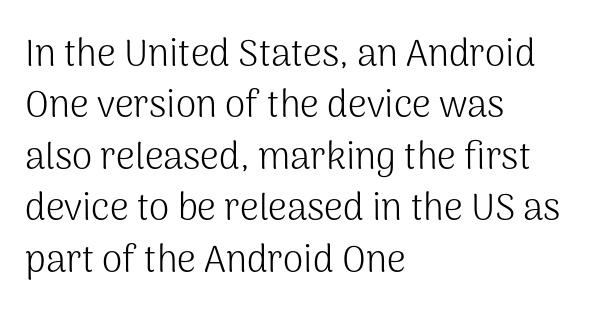
When letters stand straight like this, we call the style roman or upright. Stroke thickness stays within the range of a standard reading face or lighter. The leading is moderate, giving the passage an even texture. Short note: letters normally spaced.
